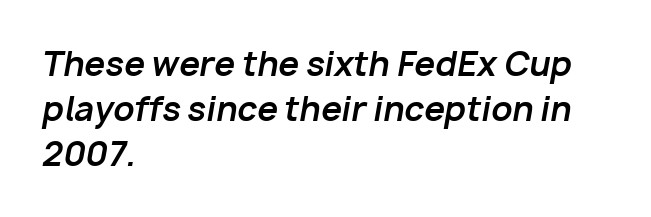
{"italic": "yes", "lean": "right", "slant_degrees": 10, "bold": "yes", "weight": "bold", "width": "normal", "stroke_contrast": "low", "x_height": "medium", "monospaced": "no", "underline": "no", "align": "left", "line_spacing": "normal", "line_spacing_ratio": 1.36, "letter_spacing": "normal", "letter_spacing_em": 0.0, "glyph_px": 33}
